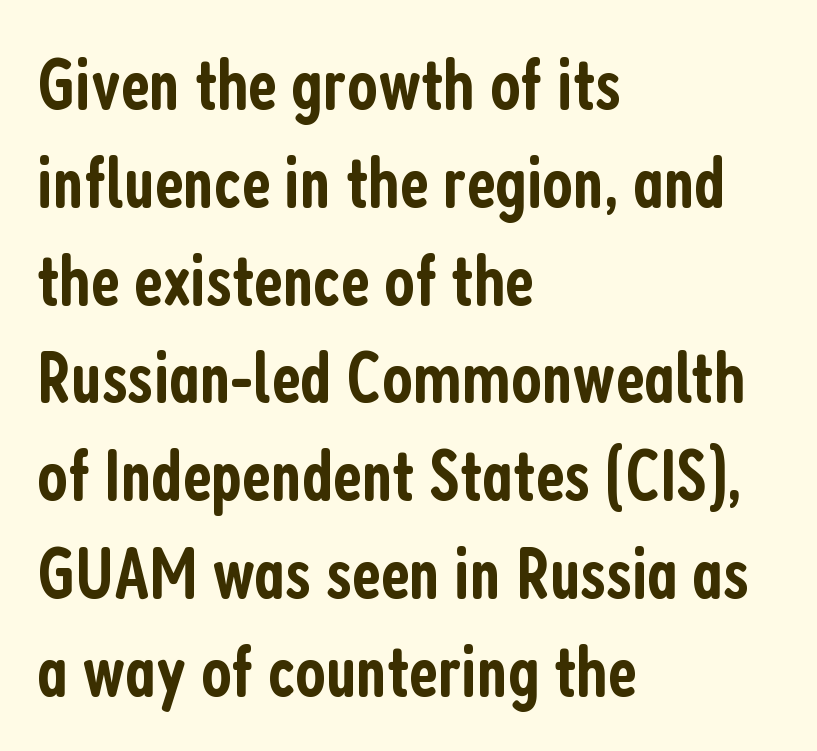
Typographically, this falls in the sans-serif category. Quick note: underline off. The lines in this sample share a left origin and differ only in where they stop. The space between consecutive lines is moderate.
